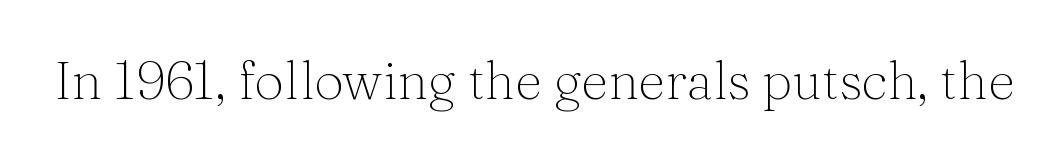
The image shows 53 px thin serif type, upright; set normal letter spacing, not underlined; medium stroke contrast and a medium x-height.
